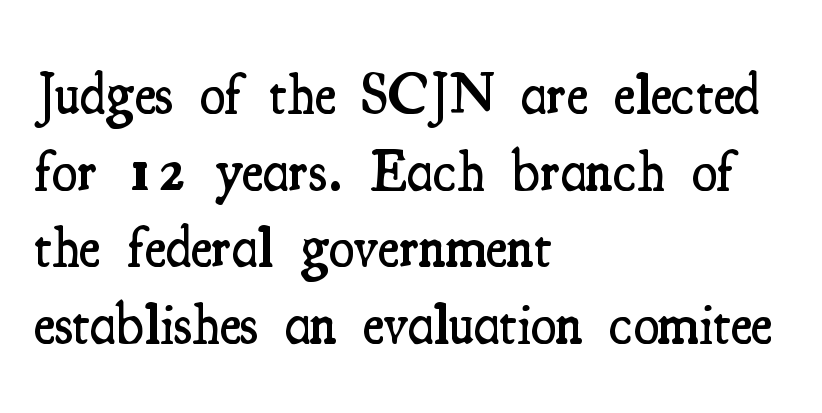
{"serif": "yes", "italic": "no", "bold": "semi", "weight": "semibold", "width": "condensed", "stroke_contrast": "medium", "x_height": "small", "monospaced": "no", "underline": "no", "align": "left", "line_spacing": "normal", "line_spacing_ratio": 1.32, "letter_spacing": "normal", "letter_spacing_em": 0.0, "glyph_px": 58}
